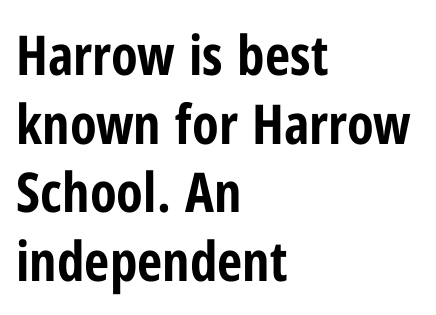
The image shows 55 px bold, condensed sans-serif type, upright; set left-aligned, normal line spacing (1.25x), normal letter spacing, not underlined; low stroke contrast and a medium x-height.
